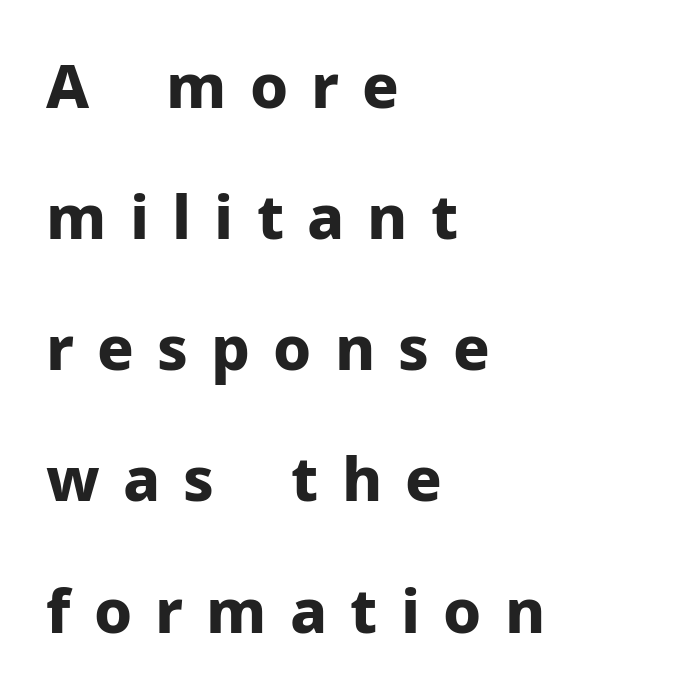
The font is running at its bold setting. A typesetter would label this face a sans. Spacing verdict: proportional, widths tailored to each character. Check under the words: just untouched page. The horizontal fit of the characters is loose and conspicuously gappy. Every row of glyphs begins at an identical x-position on the left.
